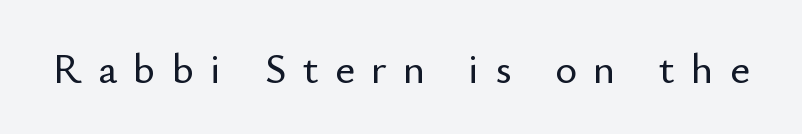
Q: Is the text italic (slanted)? A: No, it is upright.
Q: Is the typeface a serif or a sans-serif typeface? A: Sans-serif.
Q: Is the text underlined? A: No.
Q: Is the spacing between letters normal or unusually wide? A: Unusually wide.
Q: Width (condensed, normal, or wide)? A: Normal.
Q: Stroke contrast? A: Low.
Q: x-height? A: Small.
Q: Monospaced? A: No.
